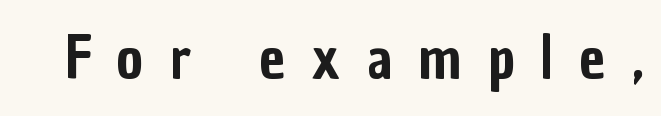
{"serif": "no", "italic": "no", "width": "condensed", "stroke_contrast": "low", "x_height": "medium", "monospaced": "no", "underline": "no", "letter_spacing": "wide", "letter_spacing_em": 0.45, "glyph_px": 58}
